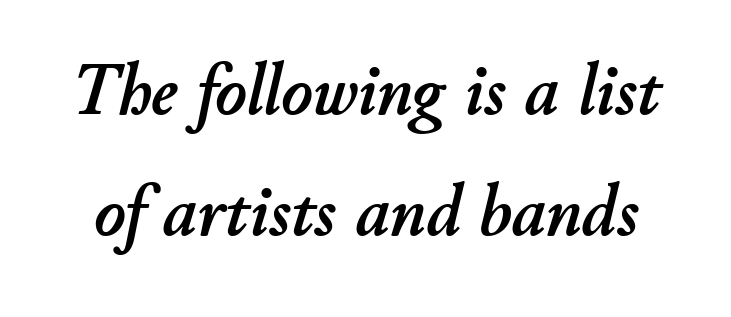
The image shows 74 px text type, italic (leaning right); set normal line spacing (1.64x), normal letter spacing, not underlined; low stroke contrast and a small x-height.
